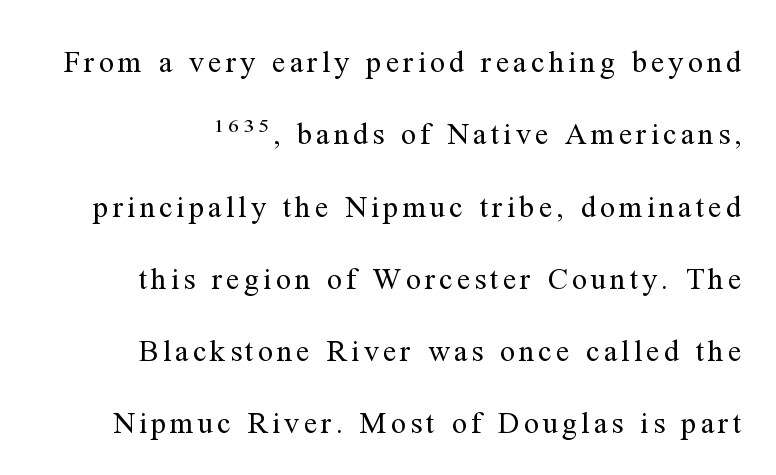
{"serif": "yes", "italic": "no", "bold": "no", "weight": "regular", "width": "normal", "stroke_contrast": "medium", "x_height": "medium", "monospaced": "no", "underline": "no", "line_spacing": "loose", "line_spacing_ratio": 2.41, "glyph_px": 30}
